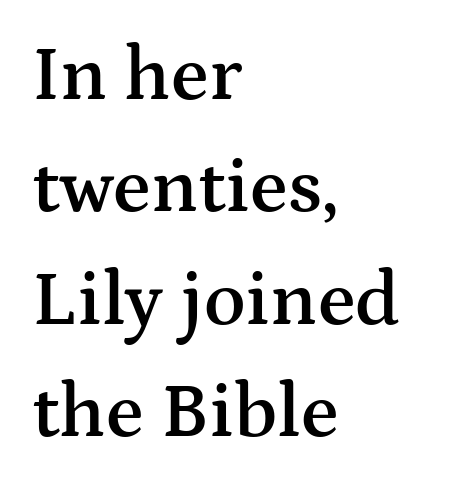
Quick note: not italic, upright. Each glyph is drawn with semibold strokes, heavier than normal yet not fully bold. In terms of leading, this rendering sits right in the middle. This sample is left-justified, so line endings fall wherever the words run out. The rendering uses natural spacing where letterforms have individual widths.
